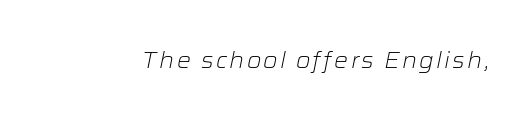
Q: Is the text bold? A: No.
Q: Is the text italic (slanted)? A: Yes, it leans right by about 12 degrees.
Q: Is the text underlined? A: No.
